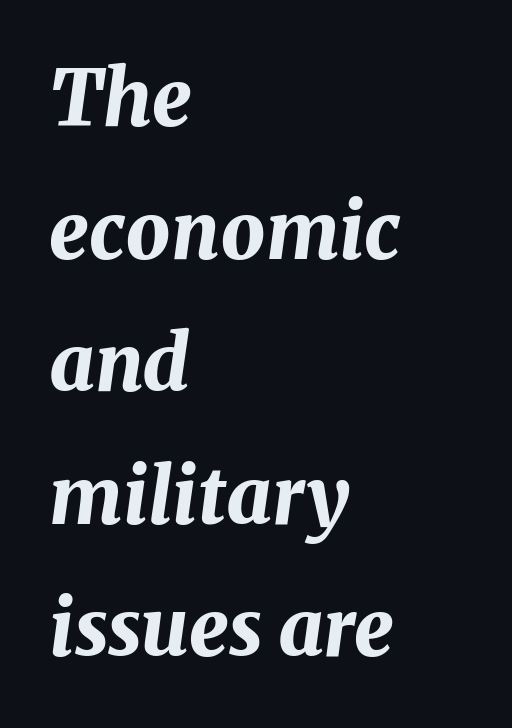
Q: Is the text bold? A: Yes.
Q: Is the text italic (slanted)? A: Yes, it leans right by about 8 degrees.
Q: Is the text underlined? A: No.
Q: How is the paragraph aligned? A: Left-aligned.
Q: Is the spacing between letters normal or unusually wide? A: Normal.
Q: Is the spacing between lines tight, normal or loose? A: Normal.
Q: Width (condensed, normal, or wide)? A: Normal.
Q: Stroke contrast? A: Medium.
Q: x-height? A: Medium.
Q: Monospaced? A: No.
